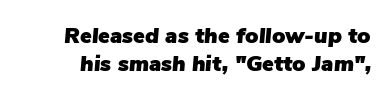
Line spacing here is normal. Tracking value appears to be zero — textbook default spacing. Honestly, there is no underline to notice here at all. These lines were composed using italics.
